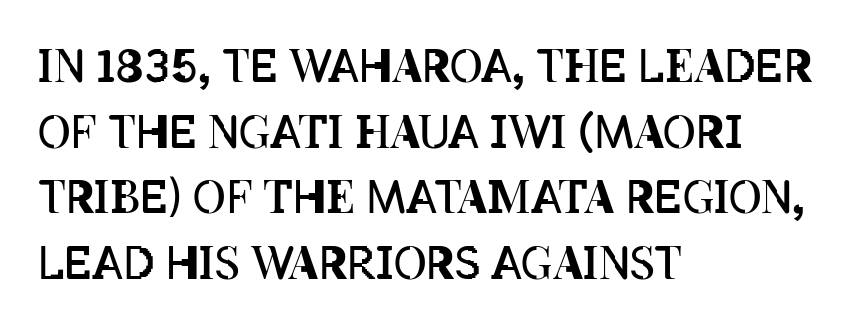
{"italic": "no", "bold": "no", "weight": "regular", "width": "condensed", "stroke_contrast": "low", "x_height": "large", "monospaced": "no", "underline": "no", "align": "left", "line_spacing": "normal", "line_spacing_ratio": 1.46, "letter_spacing": "normal", "letter_spacing_em": 0.0, "glyph_px": 45}
